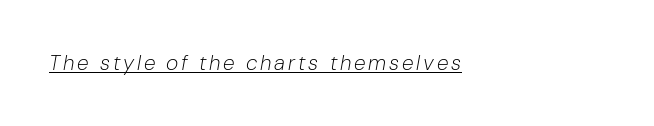
{"italic": "yes", "lean": "right", "slant_degrees": 10, "bold": "no", "underline": "yes", "align": "left", "glyph_px": 21}
